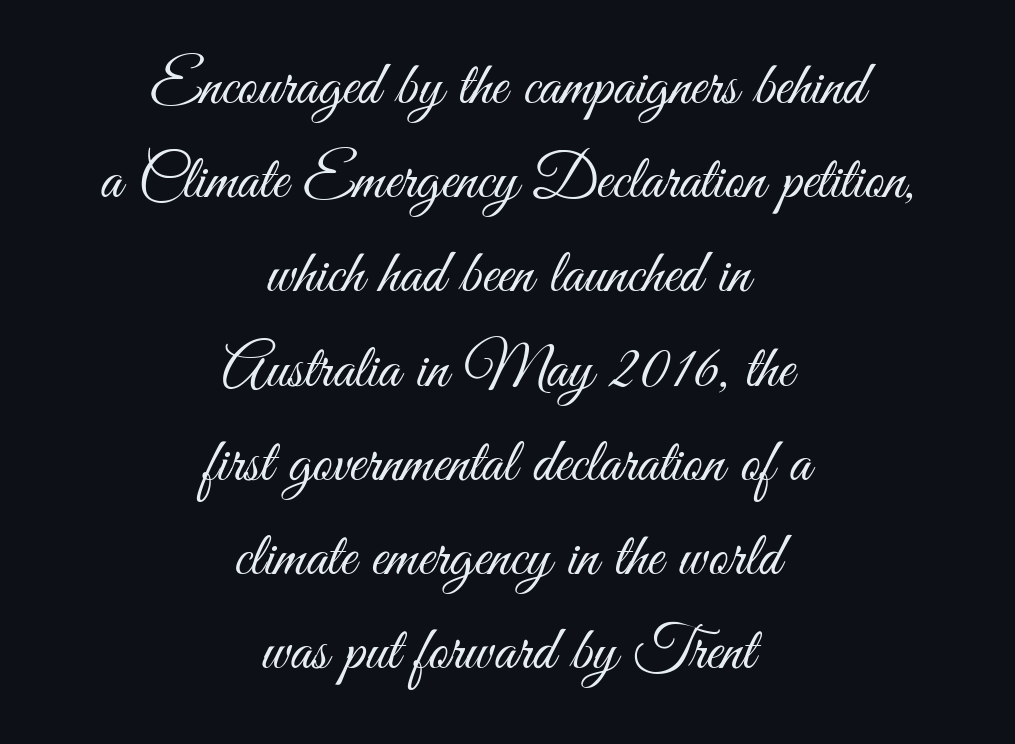
Q: Is the text bold? A: No.
Q: Is the text italic (slanted)? A: Yes.
Q: Is the typeface a serif or a sans-serif typeface? A: Sans-serif.
Q: Is the text underlined? A: No.
Q: How is the paragraph aligned? A: Centered.
Q: Is the spacing between letters normal or unusually wide? A: Normal.
Q: Is the spacing between lines tight, normal or loose? A: Normal.
Q: Width (condensed, normal, or wide)? A: Condensed.
Q: Stroke contrast? A: Medium.
Q: x-height? A: Small.
Q: Monospaced? A: No.
